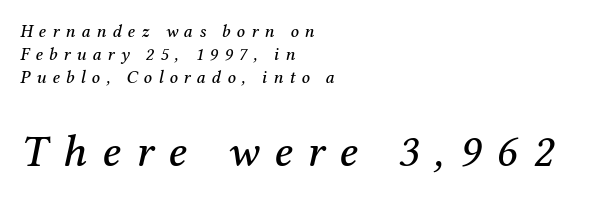
Q: Is the text italic (slanted)? A: Yes, it leans right by about 12 degrees.
Q: Is the typeface a serif or a sans-serif typeface? A: Serif.
Q: Is the text underlined? A: No.
Q: How is the paragraph aligned? A: Left-aligned.
Q: Is the spacing between letters normal or unusually wide? A: Unusually wide.
Q: Is the spacing between lines tight, normal or loose? A: Normal.
Q: Which block of text is set in a larger size, the first (top) or the second (bottom)? A: The second (bottom) one.
Q: Width (condensed, normal, or wide)? A: Normal.
Q: Stroke contrast? A: Medium.
Q: x-height? A: Medium.
Q: Monospaced? A: No.
